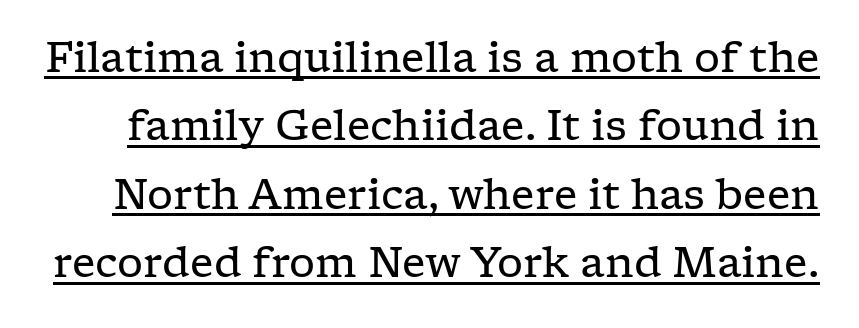
Q: Is the text bold? A: No.
Q: Is the text italic (slanted)? A: No, it is upright.
Q: Is the typeface a serif or a sans-serif typeface? A: Serif.
Q: Is the text underlined? A: Yes.
Q: Is the spacing between letters normal or unusually wide? A: Normal.
Q: Is the spacing between lines tight, normal or loose? A: Normal.
Q: Width (condensed, normal, or wide)? A: Wide.
Q: Stroke contrast? A: Low.
Q: x-height? A: Medium.
Q: Monospaced? A: No.
